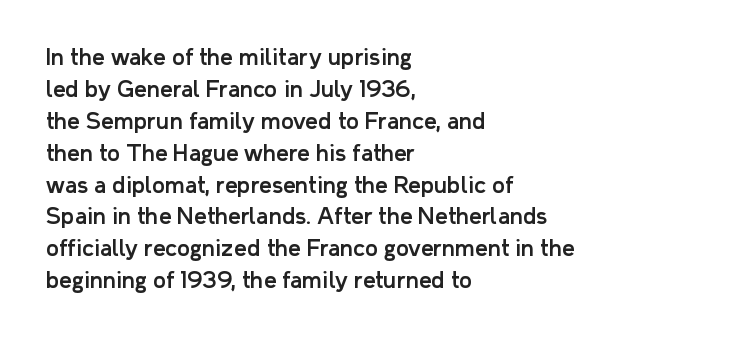
{"italic": "no", "underline": "no", "align": "left", "line_spacing": "normal", "line_spacing_ratio": 1.45, "letter_spacing": "normal", "letter_spacing_em": 0.0, "glyph_px": 22}
